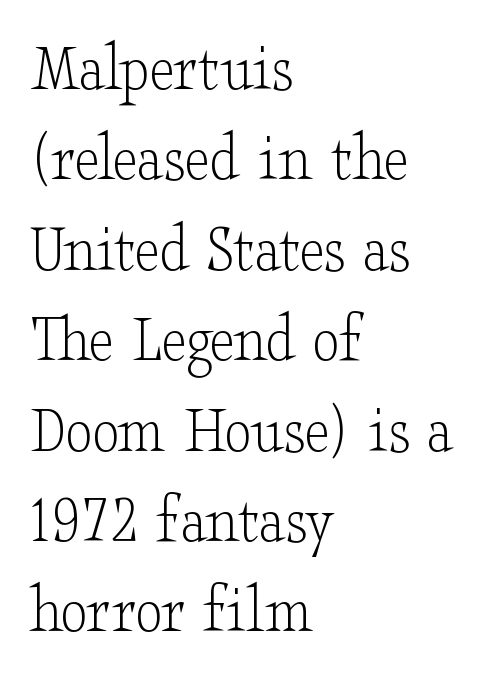
The image shows 69 px light, wide serif type, upright; set left-aligned, normal line spacing (1.31x), normal letter spacing, not underlined; low stroke contrast and a small x-height.
